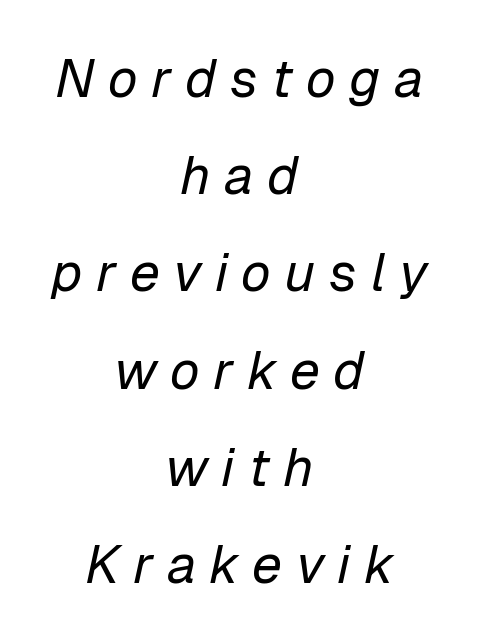
The image shows 54 px regular-weight type, italic (leaning right); set centered, line spacing 1.8x, unusually wide letter spacing (+0.25 em), not underlined; low stroke contrast and a medium x-height.
